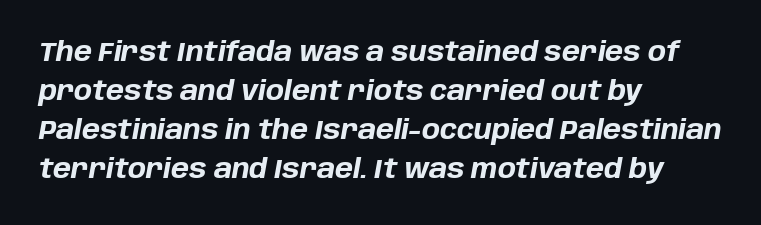
Q: Is the text bold? A: Yes.
Q: Is the text italic (slanted)? A: Yes, it leans right by about 10 degrees.
Q: Is the text underlined? A: No.
Q: How is the paragraph aligned? A: Left-aligned.
Q: Is the spacing between letters normal or unusually wide? A: Normal.
Q: Is the spacing between lines tight, normal or loose? A: Normal.
